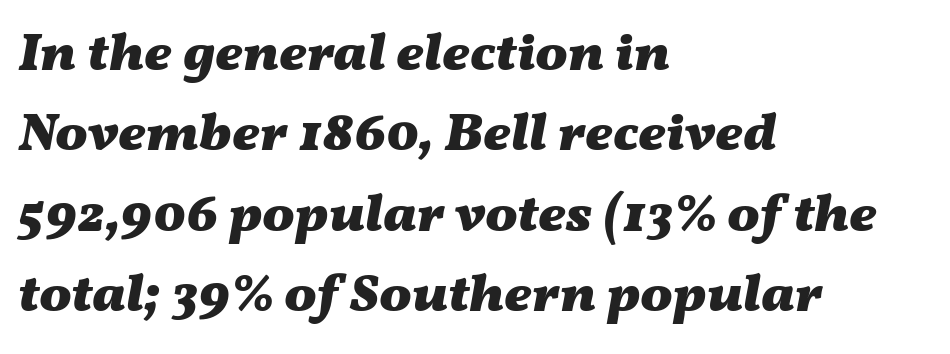
Q: Is the text bold? A: Yes.
Q: Is the text italic (slanted)? A: Yes, it leans right by about 11 degrees.
Q: Is the text underlined? A: No.
Q: How is the paragraph aligned? A: Left-aligned.
Q: Is the spacing between letters normal or unusually wide? A: Normal.
Q: Is the spacing between lines tight, normal or loose? A: Normal.
Q: Width (condensed, normal, or wide)? A: Wide.
Q: Stroke contrast? A: Medium.
Q: x-height? A: Medium.
Q: Monospaced? A: No.
